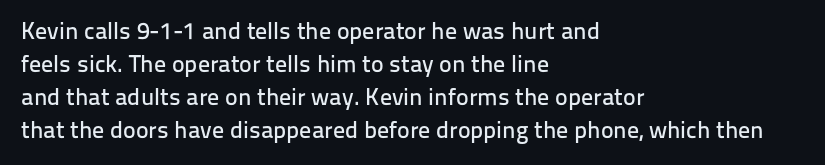
The type sits square on the baseline with zero lean. Students, observe: this is what conventionally led text looks like. Notice how the passage keeps a crisp vertical edge on the left only. Lines of text with bare space underneath.
